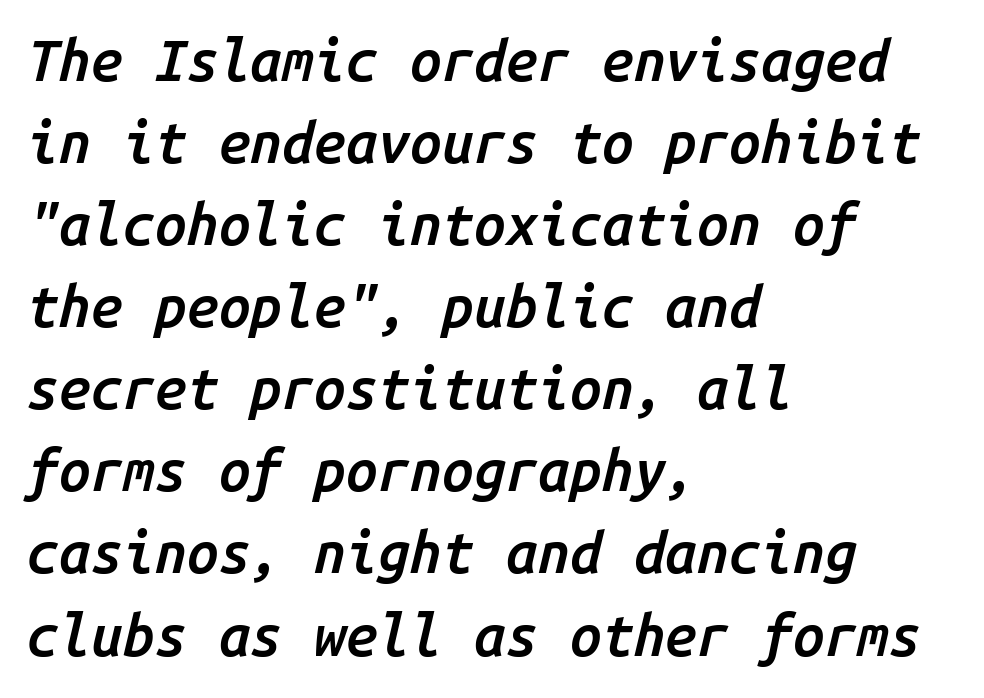
Q: Is the text bold? A: Semi-bold.
Q: Is the text italic (slanted)? A: Yes, it leans right by about 14 degrees.
Q: Is the text underlined? A: No.
Q: How is the paragraph aligned? A: Left-aligned.
Q: Is the spacing between letters normal or unusually wide? A: Normal.
Q: Is the spacing between lines tight, normal or loose? A: Normal.
Q: Width (condensed, normal, or wide)? A: Normal.
Q: Stroke contrast? A: Low.
Q: x-height? A: Medium.
Q: Monospaced? A: Yes.
